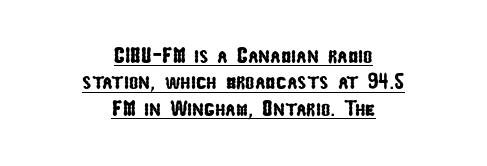
{"underline": "yes", "align": "center", "line_spacing_ratio": 1.2, "letter_spacing": "normal", "letter_spacing_em": 0.0, "glyph_px": 22}
